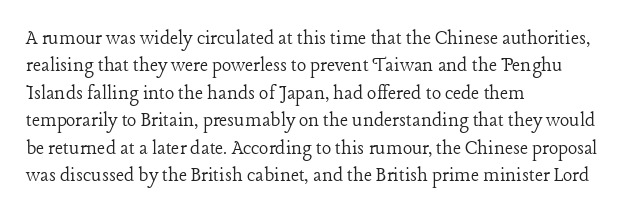
{"italic": "no", "bold": "no", "underline": "no", "align": "left", "line_spacing": "normal", "line_spacing_ratio": 1.25, "letter_spacing": "normal", "letter_spacing_em": 0.0, "glyph_px": 22}
